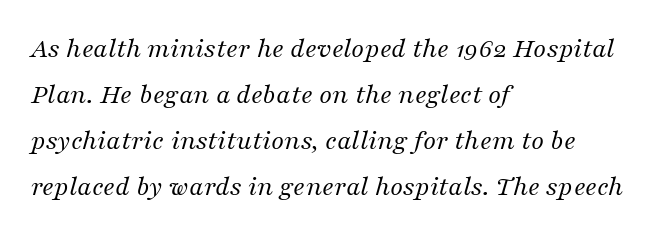
The image shows 29 px regular-weight serif type, italic (leaning right); set left-aligned, normal line spacing (1.59x), normal letter spacing, not underlined; medium stroke contrast and a medium x-height.
